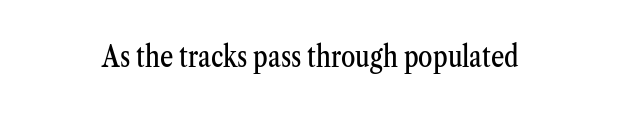
Q: Is the text italic (slanted)? A: No, it is upright.
Q: Is the typeface a serif or a sans-serif typeface? A: Serif.
Q: Is the text underlined? A: No.
Q: Is the spacing between letters normal or unusually wide? A: Normal.
Q: Width (condensed, normal, or wide)? A: Condensed.
Q: Stroke contrast? A: Medium.
Q: x-height? A: Medium.
Q: Monospaced? A: No.
